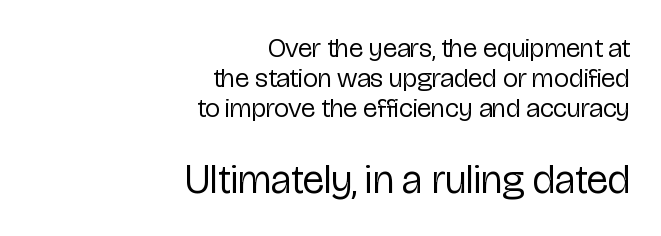
Note the varied advance widths — an 'i' is clearly narrower than an 'm'. Is there any slant? The stems are plumb. The rendering uses a small line-height, squeezing the rows. Plain, unruled lines of type.
